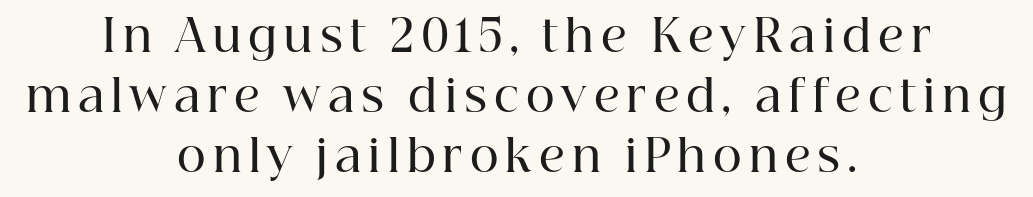
The image shows 44 px semibold serif type, upright; set centered, normal line spacing (1.36x), not underlined; high stroke contrast and a medium x-height.
